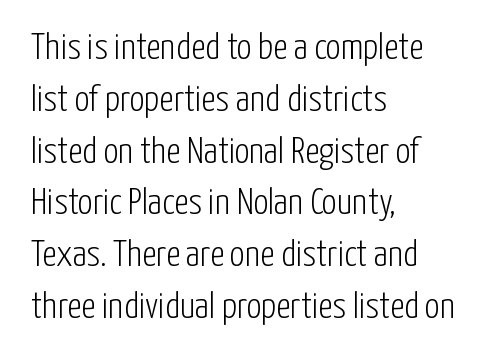
This sample keeps an unexceptional amount of space between lines. Glyph-to-glyph distance matches everyday printed text. The strip under each line holds only bare page. Unlike italic type, these characters show no tilt at all.
